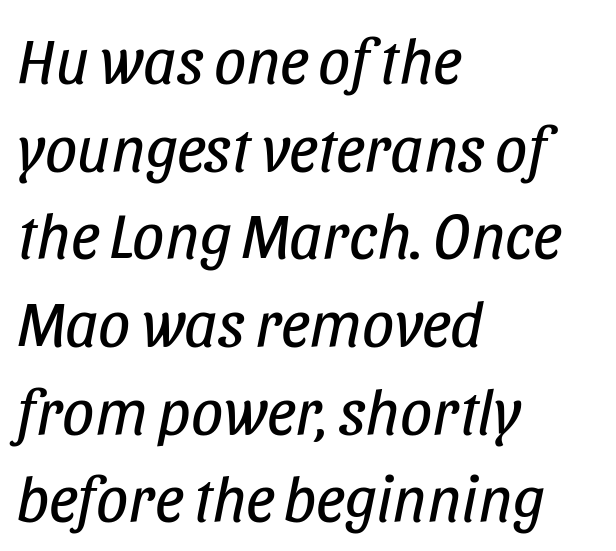
Q: Is the text bold? A: No.
Q: Is the text italic (slanted)? A: Yes, it leans right by about 11 degrees.
Q: Is the text underlined? A: No.
Q: How is the paragraph aligned? A: Left-aligned.
Q: Is the spacing between letters normal or unusually wide? A: Normal.
Q: Is the spacing between lines tight, normal or loose? A: Normal.
Q: Width (condensed, normal, or wide)? A: Condensed.
Q: Stroke contrast? A: Low.
Q: x-height? A: Large.
Q: Monospaced? A: No.
